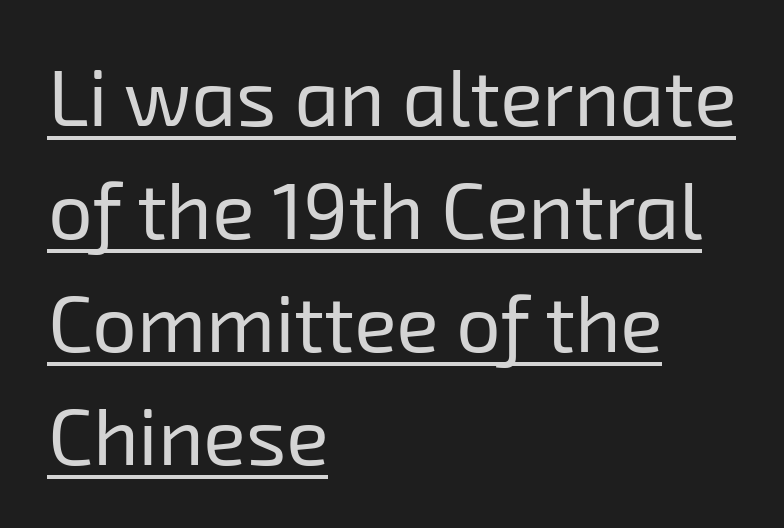
The image shows 79 px regular-weight sans-serif type; set left-aligned, normal line spacing (1.43x), normal letter spacing, underlined; low stroke contrast and a medium x-height.
